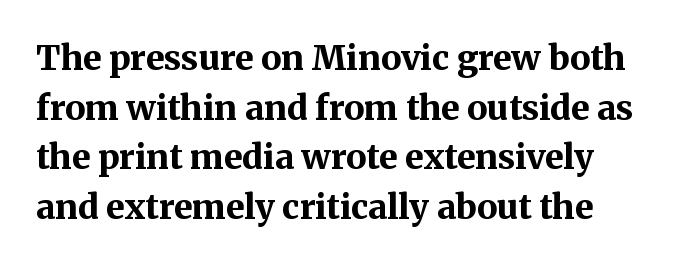
The image shows 34 px bold serif type, upright; set left-aligned, normal line spacing (1.46x), normal letter spacing, not underlined; medium stroke contrast and a medium x-height.
